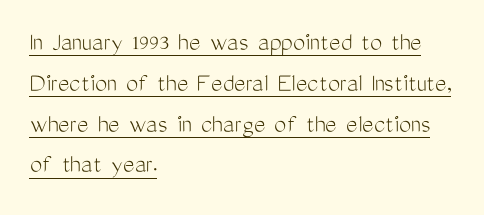
The image shows 27 px text type, upright; set left-aligned, normal line spacing (1.51x), normal letter spacing, underlined.
